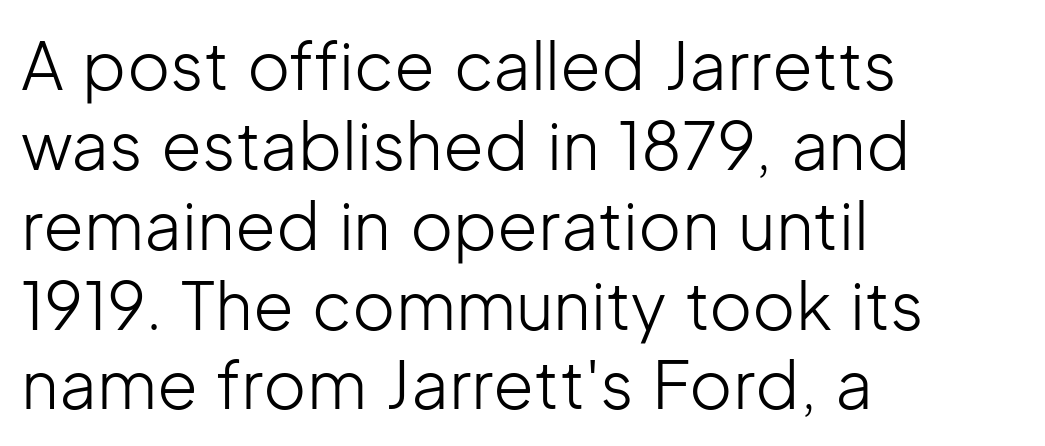
The typography opts for an upright posture over an oblique one. The lines in this sample share a left origin and differ only in where they stop. Think of a printed novel: that variable character pitch is what you see here. No extra tracking has been applied to these lines. The passage shown is not underscored anywhere. Are there feet on the stems? There aren't — it's a sans.
